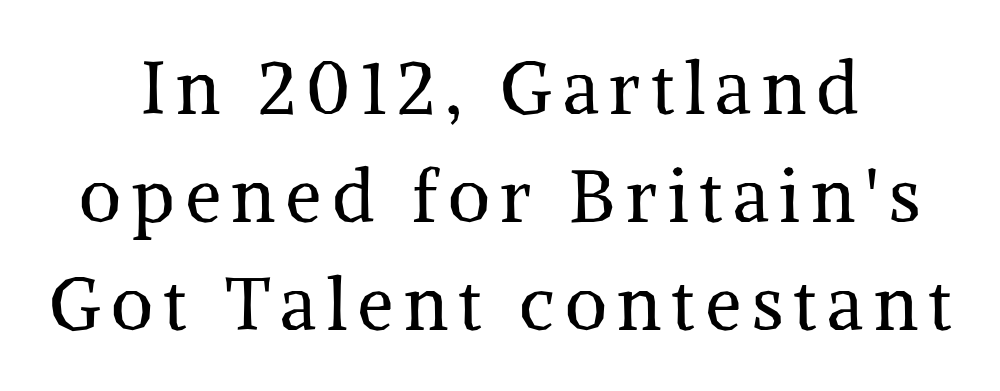
Q: Is the text bold? A: No.
Q: Is the text italic (slanted)? A: No, it is upright.
Q: Is the typeface a serif or a sans-serif typeface? A: Serif.
Q: Is the text underlined? A: No.
Q: How is the paragraph aligned? A: Centered.
Q: Is the spacing between lines tight, normal or loose? A: Normal.
Q: Width (condensed, normal, or wide)? A: Normal.
Q: Stroke contrast? A: Medium.
Q: x-height? A: Medium.
Q: Monospaced? A: No.
